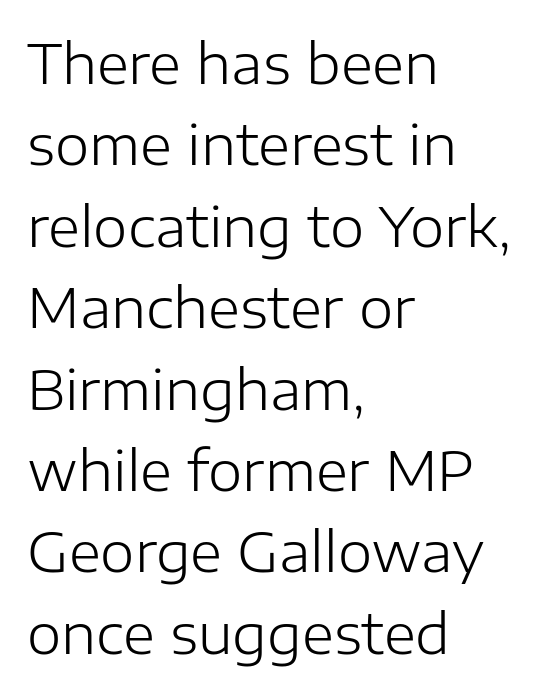
The image shows 55 px light sans-serif type, upright; set left-aligned, normal line spacing (1.48x), normal letter spacing, not underlined; low stroke contrast and a medium x-height.
